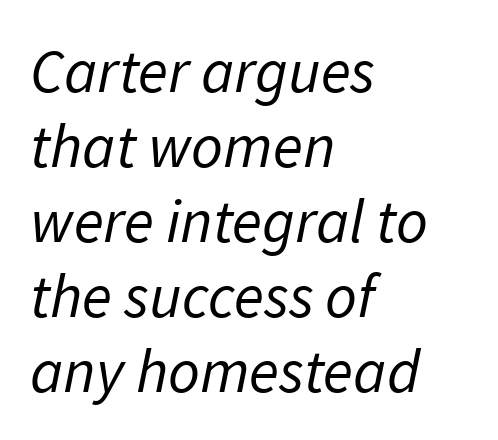
{"serif": "no", "bold": "no", "weight": "regular", "width": "normal", "stroke_contrast": "low", "x_height": "medium", "monospaced": "no", "underline": "no", "align": "left", "line_spacing_ratio": 1.21, "letter_spacing": "normal", "letter_spacing_em": 0.0, "glyph_px": 62}
